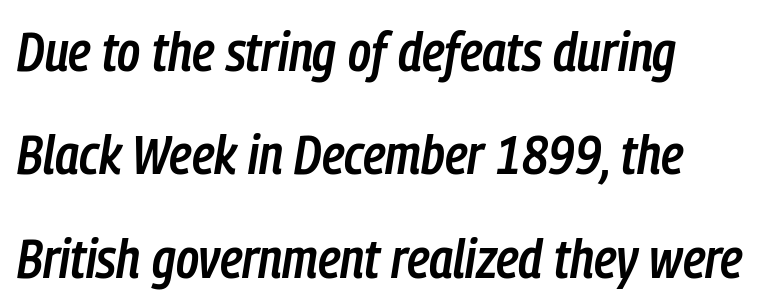
Style check: oblique. Left-aligned paragraph, ragged on the right. You could not count columns in this text — the font is proportionally spaced. The sample has been set in demibold, a notch under bold. The passage shown has conventional tracking throughout. The space beneath each line is pristine and unruled.
